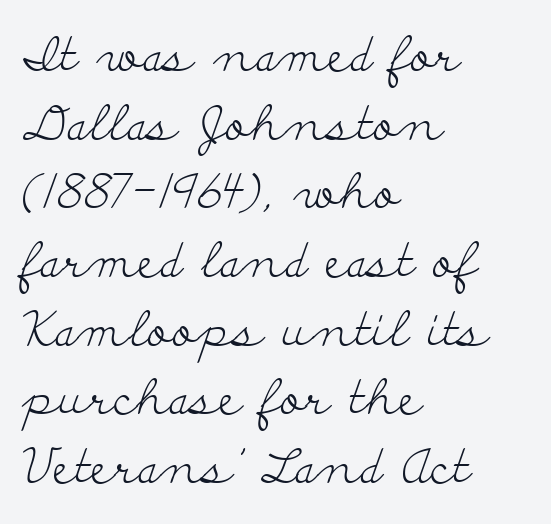
{"serif": "yes", "bold": "no", "weight": "light", "width": "wide", "stroke_contrast": "low", "x_height": "small", "monospaced": "no", "underline": "no", "align": "left", "line_spacing": "normal", "line_spacing_ratio": 1.43, "letter_spacing": "normal", "letter_spacing_em": 0.0, "glyph_px": 48}
